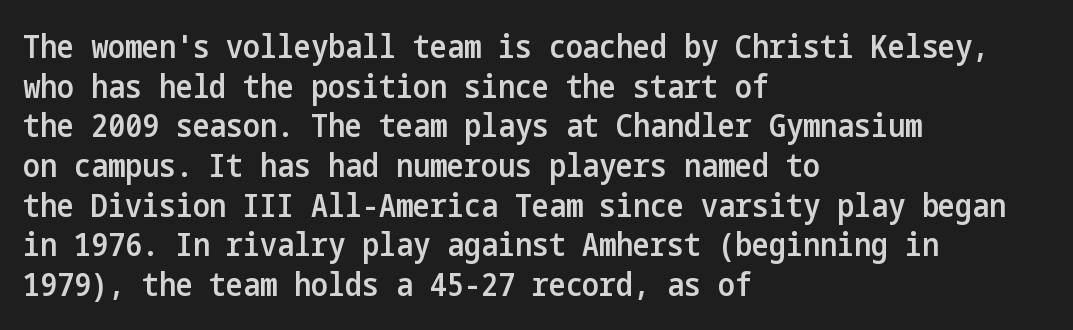
The characters display no serif detailing; their extremities are plain. Lines of text with bare space underneath. Reading down the block, your eye returns to a fixed left position each line. This sample uses an upright cut, with every glyph sitting square on the baseline. Students, this is semibold: more ink than regular, less than bold. The horizontal fit of the characters is conventional and even.
